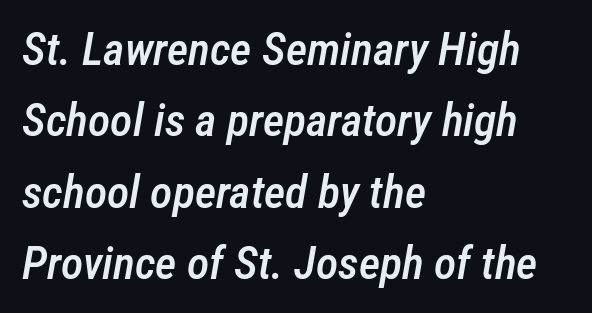
Every character sits at an angle, as italics do. Looks like regular typesetting: each glyph gets only the width it needs. Type without underlining. A student would call this left alignment; a typographer would say flush left, rag right.
